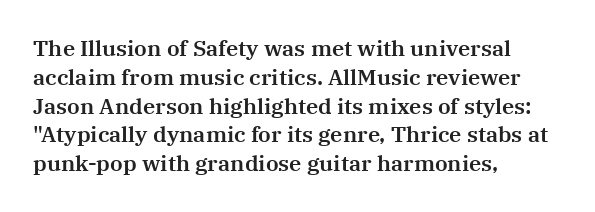
Q: Is the text italic (slanted)? A: No, it is upright.
Q: Is the text underlined? A: No.
Q: How is the paragraph aligned? A: Left-aligned.
Q: Is the spacing between letters normal or unusually wide? A: Normal.
Q: Is the spacing between lines tight, normal or loose? A: Normal.
